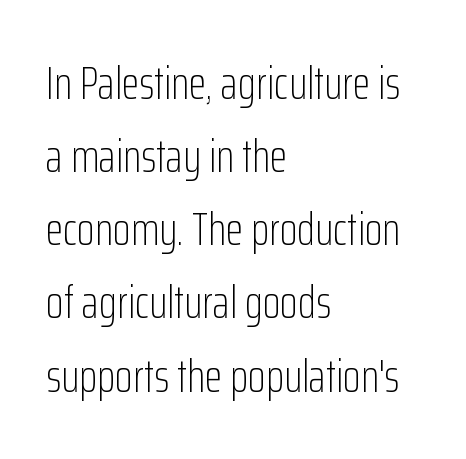
Q: Is the text bold? A: No.
Q: Is the text italic (slanted)? A: No, it is upright.
Q: Is the typeface a serif or a sans-serif typeface? A: Sans-serif.
Q: Is the text underlined? A: No.
Q: How is the paragraph aligned? A: Left-aligned.
Q: Is the spacing between letters normal or unusually wide? A: Normal.
Q: Is the spacing between lines tight, normal or loose? A: Normal.
Q: Width (condensed, normal, or wide)? A: Condensed.
Q: Stroke contrast? A: Low.
Q: x-height? A: Medium.
Q: Monospaced? A: No.
